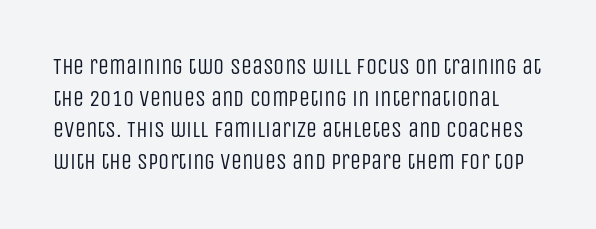
Baseline-to-baseline distance is the conventional proportion of letter height. When letters stand straight like this, we call the style roman or upright. The foot of each line stays bare and open. Is the letter spacing exaggerated? No — it looks like the ordinary default. The strokes carry an ordinary text weight at most.
